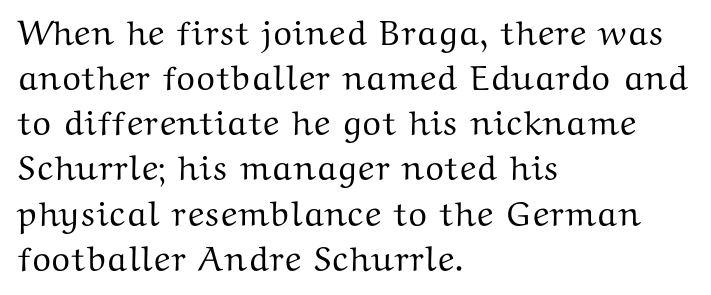
What kind of face is this? One with serifs. Quick note: interline space is typical. Notice how the stems are strictly vertical — no italics here. This sample uses plain, unmodified letter spacing. Line beginnings align vertically; line endings do not. The letters advance in unequal steps, a hallmark of proportional type.
